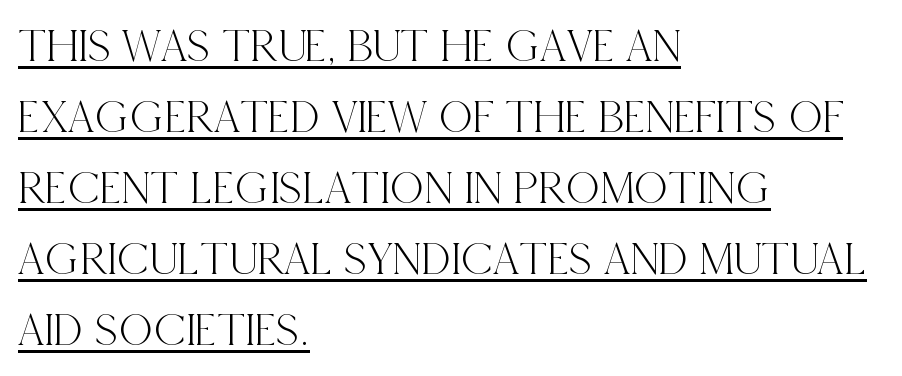
The image shows 47 px condensed serif type, upright; set left-aligned, normal line spacing (1.51x), normal letter spacing, underlined; a large x-height.
